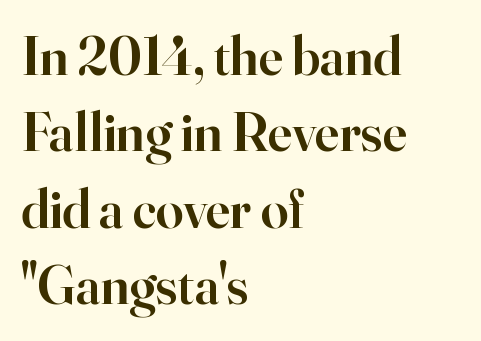
The image shows 55 px semibold serif type, upright; set left-aligned, normal line spacing (1.39x), normal letter spacing, not underlined; high stroke contrast and a small x-height.
